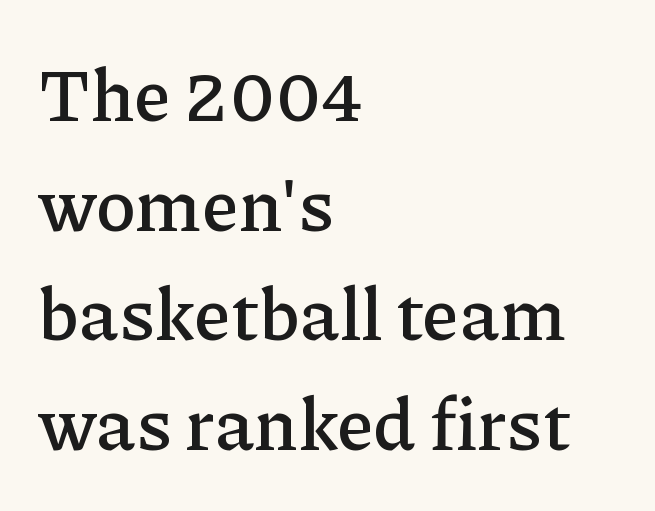
Q: Is the text italic (slanted)? A: No, it is upright.
Q: Is the typeface a serif or a sans-serif typeface? A: Serif.
Q: Is the text underlined? A: No.
Q: How is the paragraph aligned? A: Left-aligned.
Q: Is the spacing between letters normal or unusually wide? A: Normal.
Q: Is the spacing between lines tight, normal or loose? A: Normal.
Q: Width (condensed, normal, or wide)? A: Normal.
Q: Stroke contrast? A: Low.
Q: x-height? A: Medium.
Q: Monospaced? A: No.
